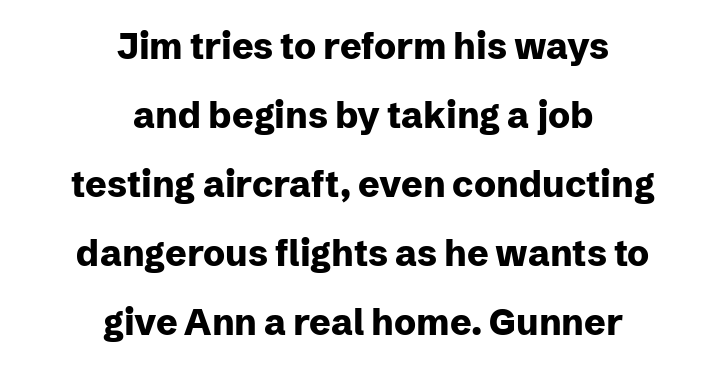
These lines stack symmetrically, like a column narrowing and widening about its center. A clean baseline with only descenders dipping below it. The axis of the letterforms is exactly vertical. Chunky letters — that's bold for sure. Line spacing here is loose. Are there feet on the stems? There aren't — it's a sans.
